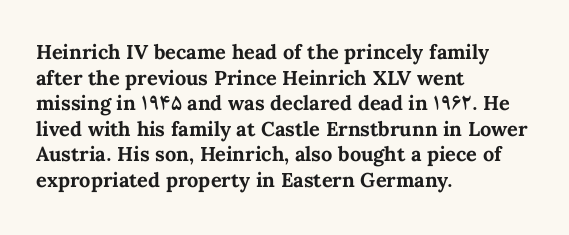
The letters stand straight up with perfectly vertical stems. The space directly below the letters is spotless. Letter spacing: default. Bold? Absolutely — the strokes are thick and heavy. The leading is moderate, giving the passage an even texture. The lines in this sample share a left origin and differ only in where they stop.
